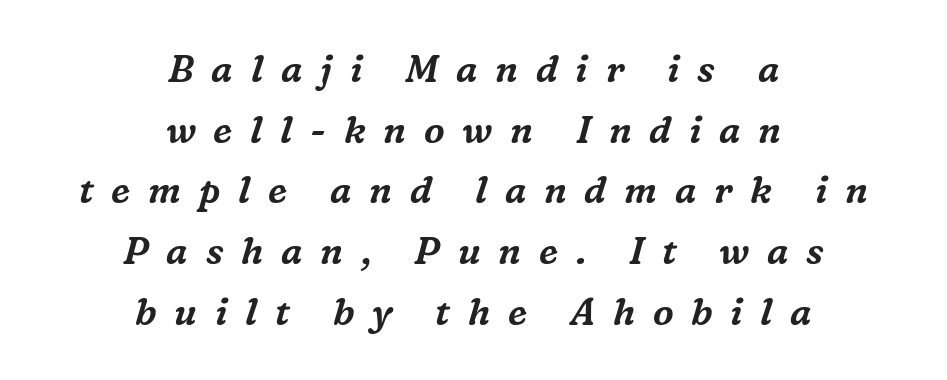
{"serif": "yes", "italic": "yes", "lean": "right", "slant_degrees": 16, "width": "normal", "stroke_contrast": "medium", "x_height": "medium", "monospaced": "no", "underline": "no", "align": "center", "line_spacing": "normal", "line_spacing_ratio": 1.64, "letter_spacing": "wide", "letter_spacing_em": 0.48, "glyph_px": 37}
